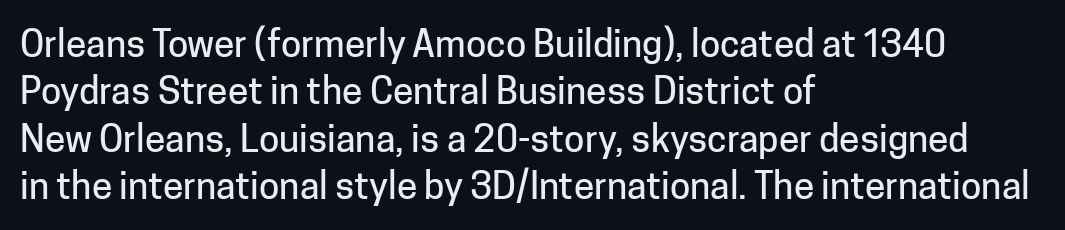
The image shows 37 px sans-serif type, upright; set left-aligned, normal line spacing (1.28x), normal letter spacing, not underlined; low stroke contrast and a medium x-height.
